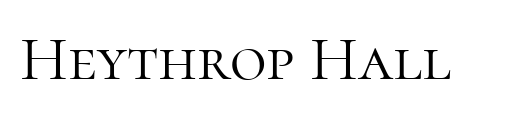
The image shows 63 px light serif type, upright; set normal letter spacing, not underlined; high stroke contrast and a medium x-height.
